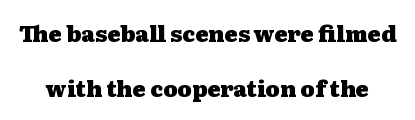
The image shows 22 px bold type, upright; set loose line spacing (2.48x), normal letter spacing, not underlined.
